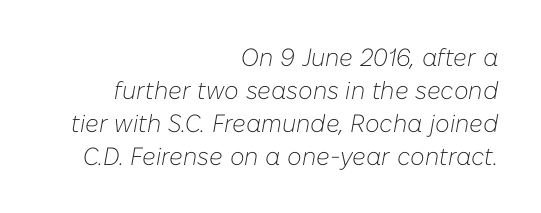
Q: Is the text bold? A: No.
Q: Is the text italic (slanted)? A: Yes, it leans right by about 10 degrees.
Q: Is the text underlined? A: No.
Q: How is the paragraph aligned? A: Right-aligned.
Q: Is the spacing between letters normal or unusually wide? A: Normal.
Q: Is the spacing between lines tight, normal or loose? A: Normal.
